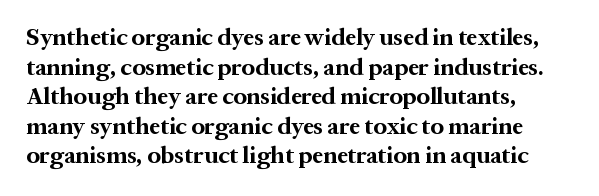
The image shows 24 px bold type, upright; set left-aligned, line spacing 1.23x, normal letter spacing, not underlined.
